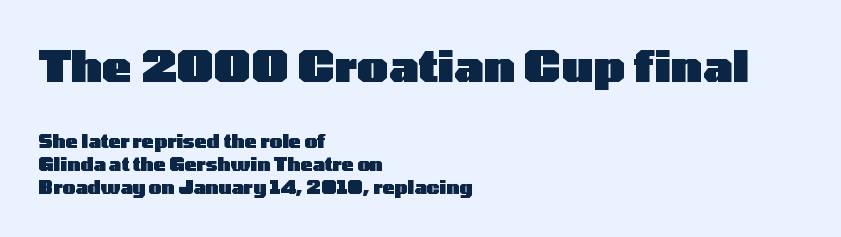
Check under the words: just untouched page. A typesetter would label this face a sans. Strong, thick strokes mark this as bold type. This rendering uses left alignment, leaving the right contour irregular. Students, observe: this is what conventionally led text looks like.
